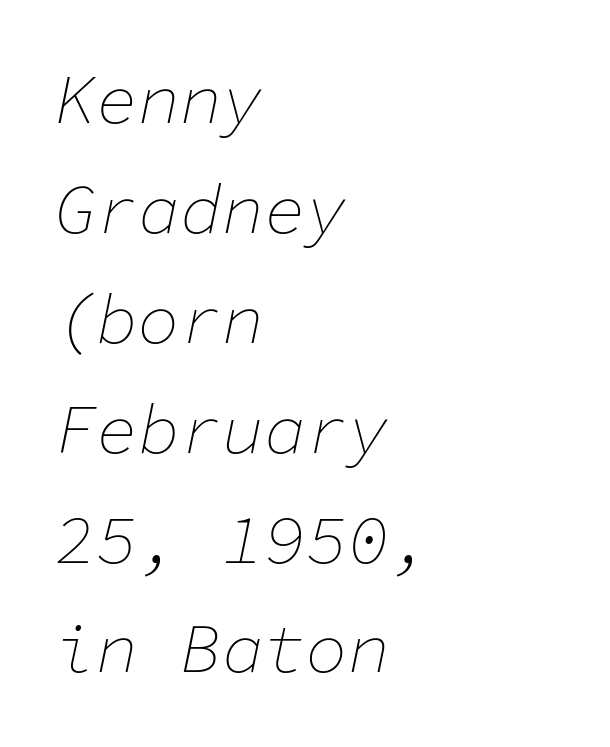
The image shows 70 px thin type, italic (leaning right), monospaced; set left-aligned, normal line spacing (1.57x), normal letter spacing, not underlined; low stroke contrast and a medium x-height.
